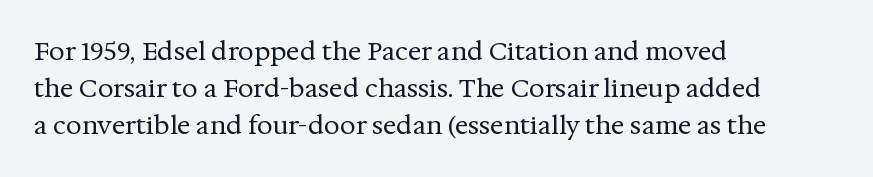
Q: Is the text bold? A: No.
Q: Is the text italic (slanted)? A: No, it is upright.
Q: Is the text underlined? A: No.
Q: How is the paragraph aligned? A: Left-aligned.
Q: Is the spacing between letters normal or unusually wide? A: Normal.
Q: Is the spacing between lines tight, normal or loose? A: Normal.
